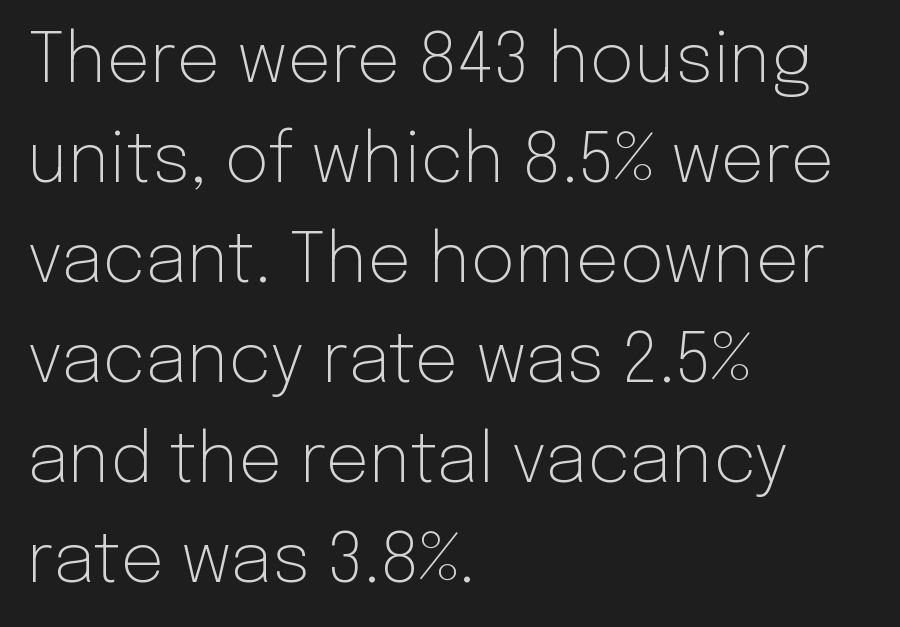
{"serif": "no", "italic": "no", "bold": "no", "weight": "light", "width": "normal", "stroke_contrast": "low", "x_height": "medium", "monospaced": "no", "underline": "no", "align": "left", "line_spacing": "normal", "line_spacing_ratio": 1.45, "letter_spacing": "normal", "letter_spacing_em": 0.0, "glyph_px": 69}
